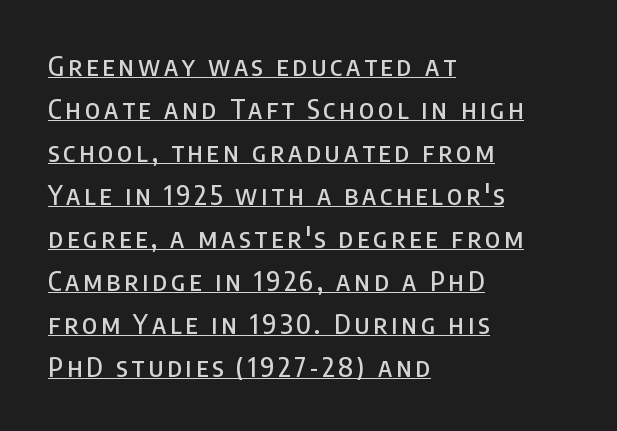
The type sits square on the baseline with zero lean. Each line of the rendering has a horizontal stroke beneath the glyphs. The rendering uses a moderate line-height, typical for paragraphs. Each line starts at the same left margin while the right side varies.
